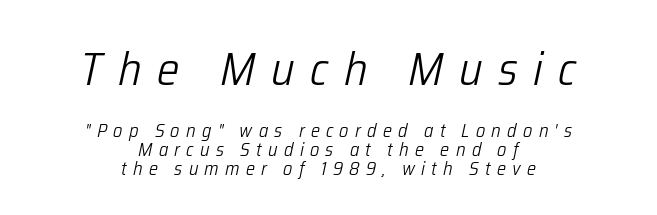
The image shows 47 px light, condensed type, italic (leaning right); set centered, tight line spacing (0.99x), unusually wide letter spacing (+0.33 em), not underlined; the first (top) block is 2.47x larger; low stroke contrast and a medium x-height.
